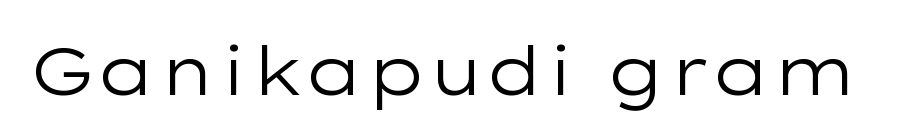
The image shows 67 px regular-weight, wide sans-serif type, upright; set normal letter spacing, not underlined; low stroke contrast and a medium x-height.
